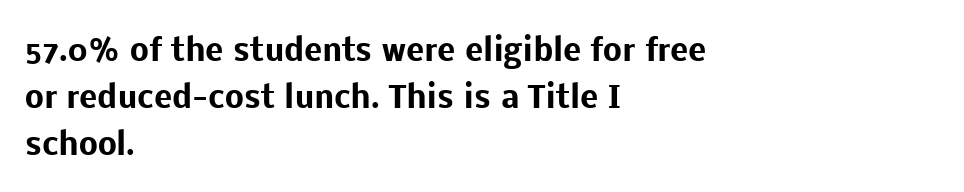
{"serif": "no", "italic": "no", "bold": "yes", "weight": "heavy", "width": "normal", "stroke_contrast": "low", "x_height": "medium", "monospaced": "no", "underline": "no", "align": "left", "line_spacing": "normal", "line_spacing_ratio": 1.57, "letter_spacing": "normal", "letter_spacing_em": 0.0, "glyph_px": 30}
